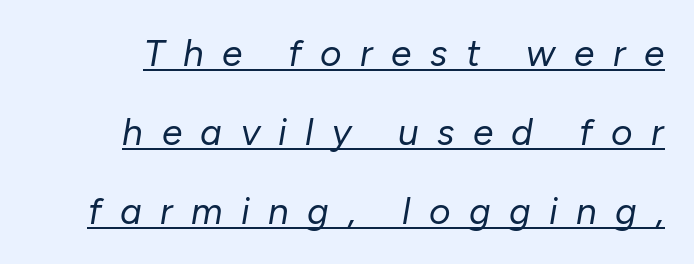
Q: Is the text bold? A: No.
Q: Is the text italic (slanted)? A: Yes, it leans right by about 10 degrees.
Q: Is the text underlined? A: Yes.
Q: Is the spacing between letters normal or unusually wide? A: Unusually wide.
Q: Is the spacing between lines tight, normal or loose? A: Loose.
Q: Width (condensed, normal, or wide)? A: Normal.
Q: Stroke contrast? A: Low.
Q: x-height? A: Medium.
Q: Monospaced? A: No.
